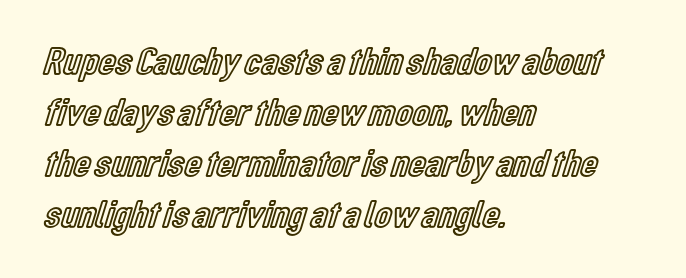
Q: Is the text italic (slanted)? A: Yes.
Q: Is the text underlined? A: No.
Q: How is the paragraph aligned? A: Left-aligned.
Q: Is the spacing between letters normal or unusually wide? A: Normal.
Q: Is the spacing between lines tight, normal or loose? A: Normal.
Q: Width (condensed, normal, or wide)? A: Condensed.
Q: x-height? A: Medium.
Q: Monospaced? A: No.
